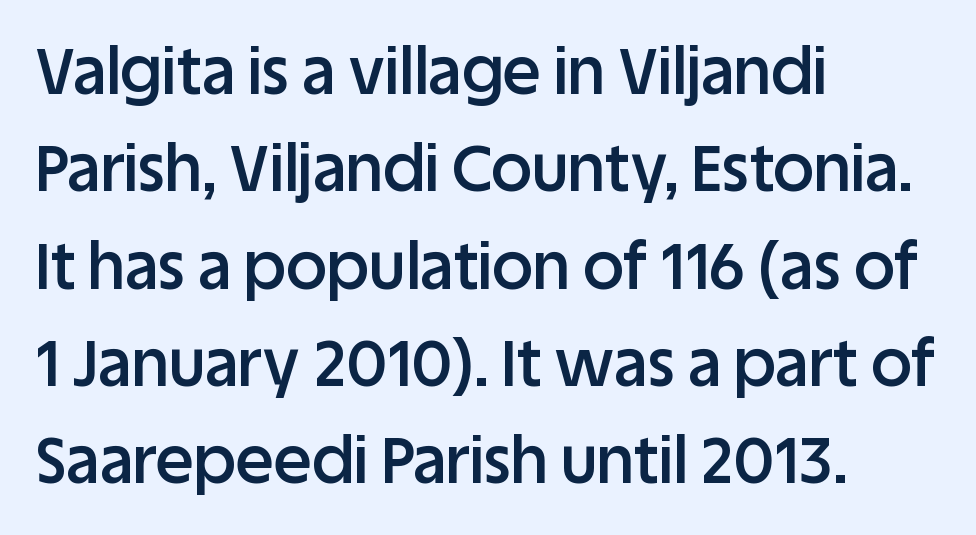
Q: Is the text bold? A: Semi-bold.
Q: Is the text italic (slanted)? A: No, it is upright.
Q: Is the typeface a serif or a sans-serif typeface? A: Sans-serif.
Q: Is the text underlined? A: No.
Q: How is the paragraph aligned? A: Left-aligned.
Q: Is the spacing between letters normal or unusually wide? A: Normal.
Q: Is the spacing between lines tight, normal or loose? A: Normal.
Q: Width (condensed, normal, or wide)? A: Normal.
Q: Stroke contrast? A: Low.
Q: x-height? A: Large.
Q: Monospaced? A: No.
